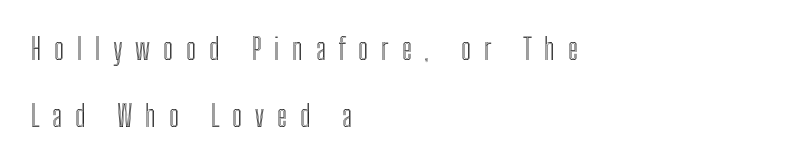
The image shows 29 px condensed type, upright; set left-aligned, loose line spacing (2.32x), unusually wide letter spacing (+0.44 em), not underlined; a medium x-height.
